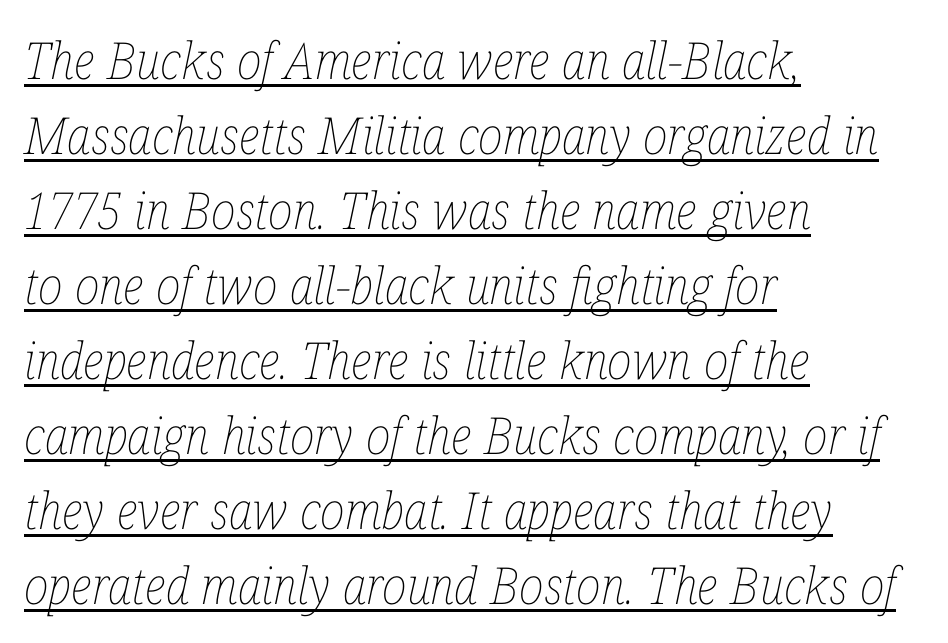
The line-height multiplier appears to be the usual default. Think of a printed novel: that variable character pitch is what you see here. Check the space under the baseline: a stroke is drawn there. The cut favours lightness, reaching ordinary text weight at its darkest. One-word summary of the alignment: left.
